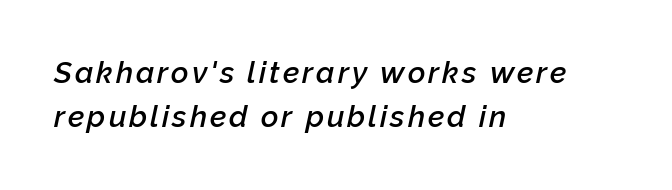
The image shows 30 px semibold type, italic (leaning right); set left-aligned, normal line spacing (1.47x), not underlined; low stroke contrast and a medium x-height.
